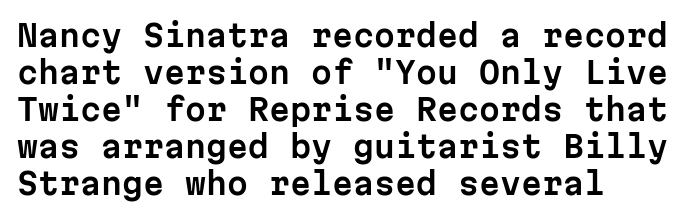
{"serif": "no", "italic": "no", "width": "normal", "stroke_contrast": "low", "x_height": "medium", "monospaced": "yes", "underline": "no", "align": "left", "line_spacing_ratio": 1.23, "letter_spacing": "normal", "letter_spacing_em": 0.0, "glyph_px": 30}
